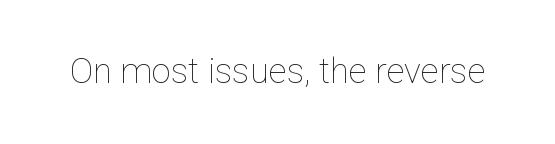
The image shows 35 px thin type, upright; set normal letter spacing, not underlined; low stroke contrast and a medium x-height.
